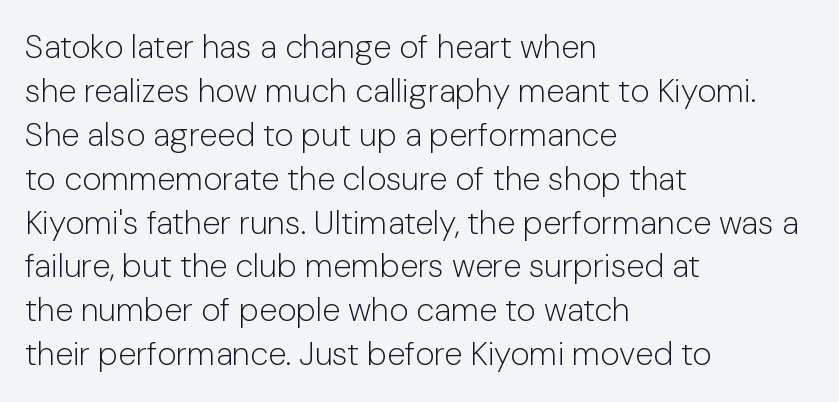
{"serif": "no", "italic": "no", "bold": "no", "weight": "light", "width": "normal", "stroke_contrast": "low", "x_height": "medium", "monospaced": "no", "underline": "no", "align": "left", "line_spacing": "normal", "line_spacing_ratio": 1.33, "letter_spacing": "normal", "letter_spacing_em": 0.0, "glyph_px": 33}
